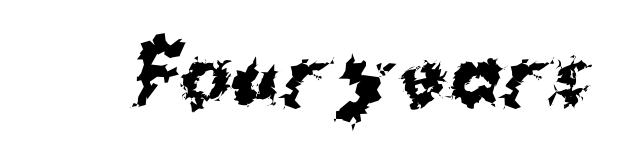
Q: Is the text bold? A: Yes.
Q: Is the text italic (slanted)? A: Yes.
Q: Is the typeface a serif or a sans-serif typeface? A: Sans-serif.
Q: Is the text underlined? A: No.
Q: Is the spacing between letters normal or unusually wide? A: Normal.
Q: Width (condensed, normal, or wide)? A: Normal.
Q: Stroke contrast? A: Medium.
Q: x-height? A: Medium.
Q: Monospaced? A: No.
